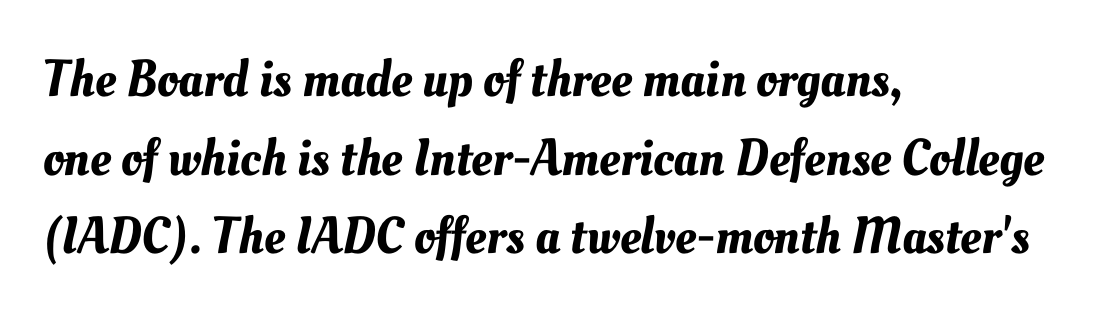
Lines of text with bare space underneath. Note the varied advance widths — an 'i' is clearly narrower than an 'm'. Glyph-to-glyph distance matches everyday printed text. Compared with a centered layout, this one pins lines to the left instead. Summary of vertical rhythm: regular, with standard interline spacing.
